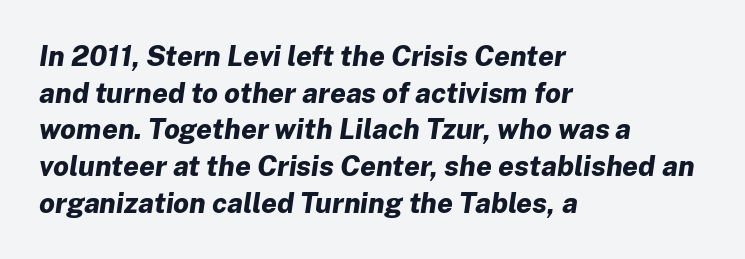
The image shows 28 px bold type, italic (leaning right); set left-aligned, normal line spacing (1.31x), normal letter spacing, not underlined; low stroke contrast and a medium x-height.
